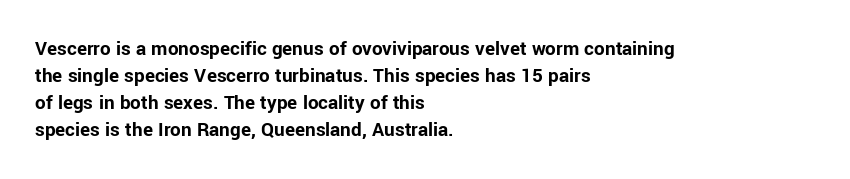
{"italic": "no", "bold": "yes", "underline": "no", "align": "left", "line_spacing": "normal", "line_spacing_ratio": 1.28, "letter_spacing": "normal", "letter_spacing_em": 0.0, "glyph_px": 21}
